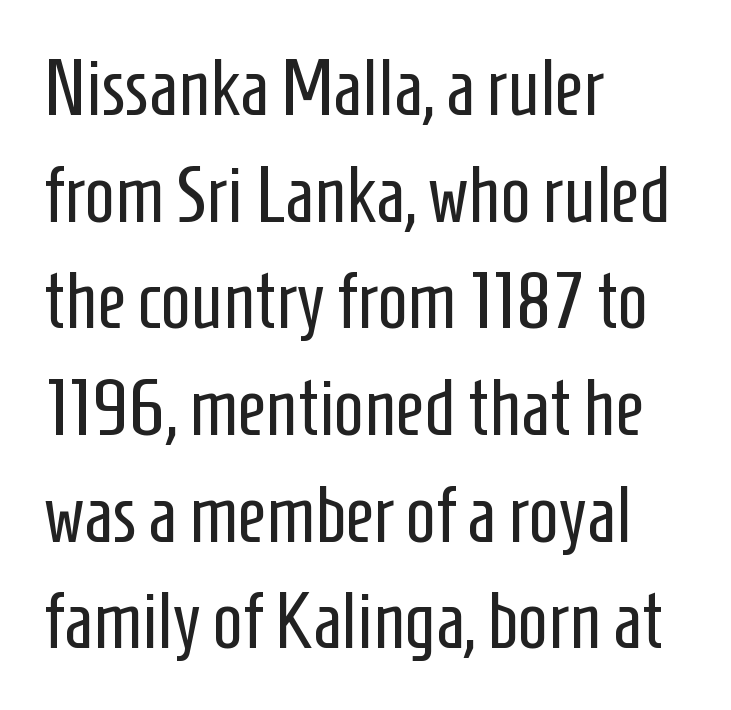
{"serif": "no", "italic": "no", "bold": "no", "weight": "regular", "width": "condensed", "stroke_contrast": "low", "x_height": "medium", "monospaced": "no", "underline": "no", "align": "left", "line_spacing": "normal", "line_spacing_ratio": 1.35, "letter_spacing": "normal", "letter_spacing_em": 0.0, "glyph_px": 79}
